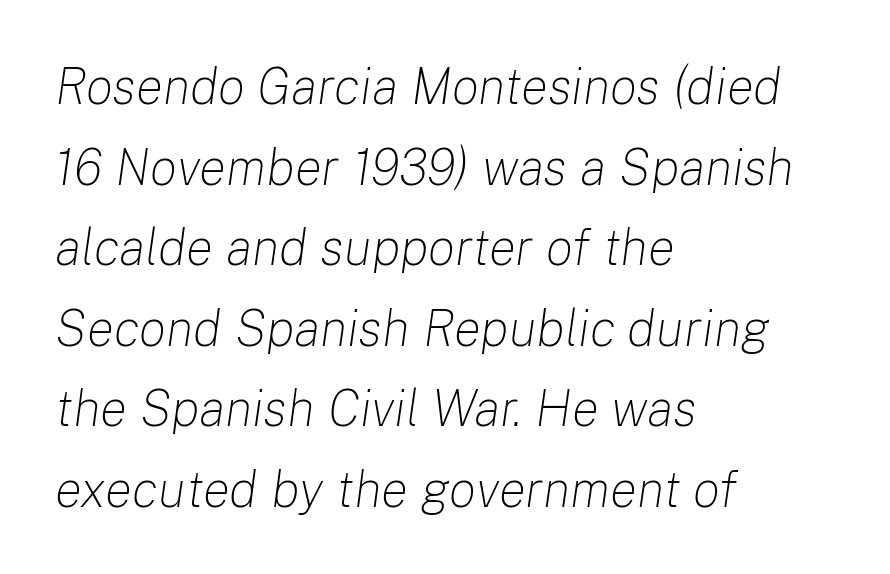
{"italic": "yes", "lean": "right", "slant_degrees": 8, "bold": "no", "weight": "light", "width": "normal", "stroke_contrast": "low", "x_height": "medium", "monospaced": "no", "underline": "no", "align": "left", "line_spacing": "normal", "line_spacing_ratio": 1.58, "letter_spacing": "normal", "letter_spacing_em": 0.0, "glyph_px": 51}
